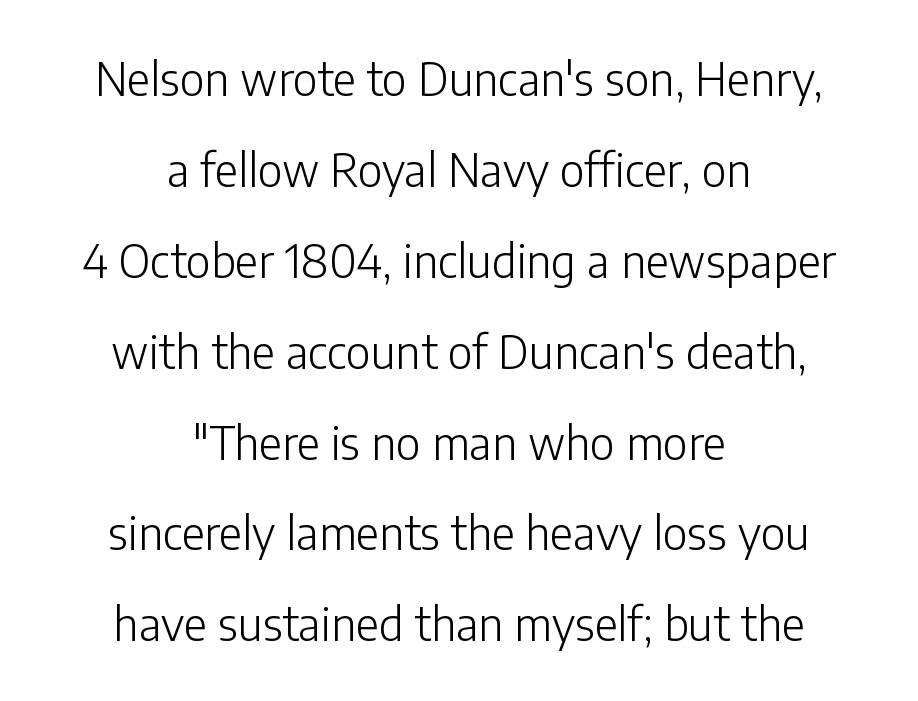
The image shows 45 px light sans-serif type, upright; set centered, loose line spacing (2.02x), normal letter spacing, not underlined; low stroke contrast and a medium x-height.
